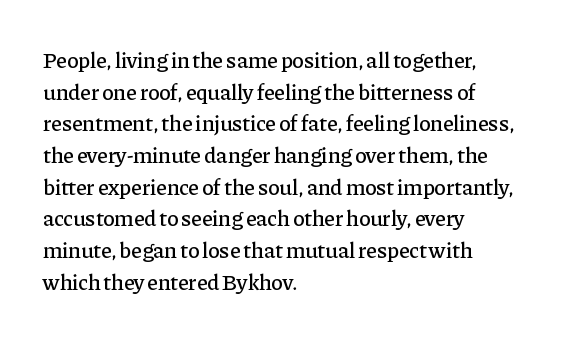
{"italic": "no", "underline": "no", "align": "left", "line_spacing": "normal", "line_spacing_ratio": 1.44, "letter_spacing": "normal", "letter_spacing_em": 0.0, "glyph_px": 22}
